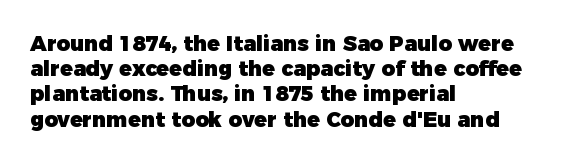
{"italic": "no", "bold": "yes", "underline": "no", "align": "left", "line_spacing_ratio": 1.2, "letter_spacing": "normal", "letter_spacing_em": 0.0, "glyph_px": 21}
